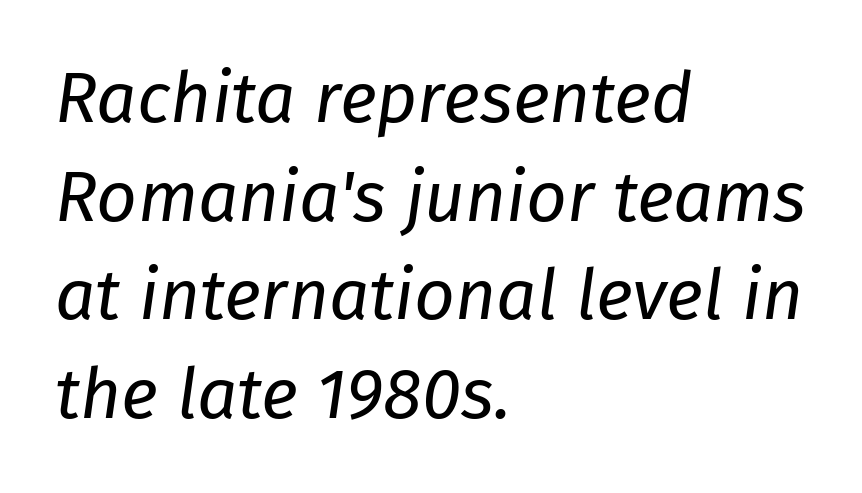
The image shows 71 px regular-weight type, italic (leaning right); set left-aligned, normal line spacing (1.39x), normal letter spacing, not underlined; low stroke contrast and a medium x-height.
